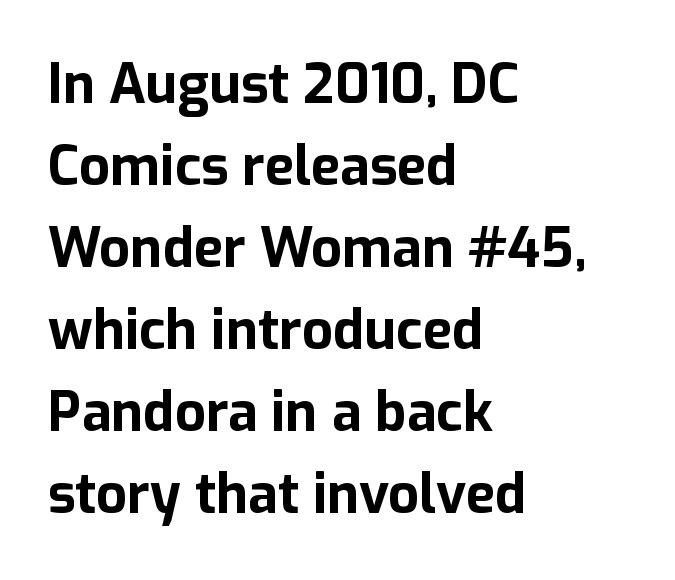
The image shows 54 px bold sans-serif type, upright; set left-aligned, normal line spacing (1.52x), normal letter spacing, not underlined; low stroke contrast and a medium x-height.
